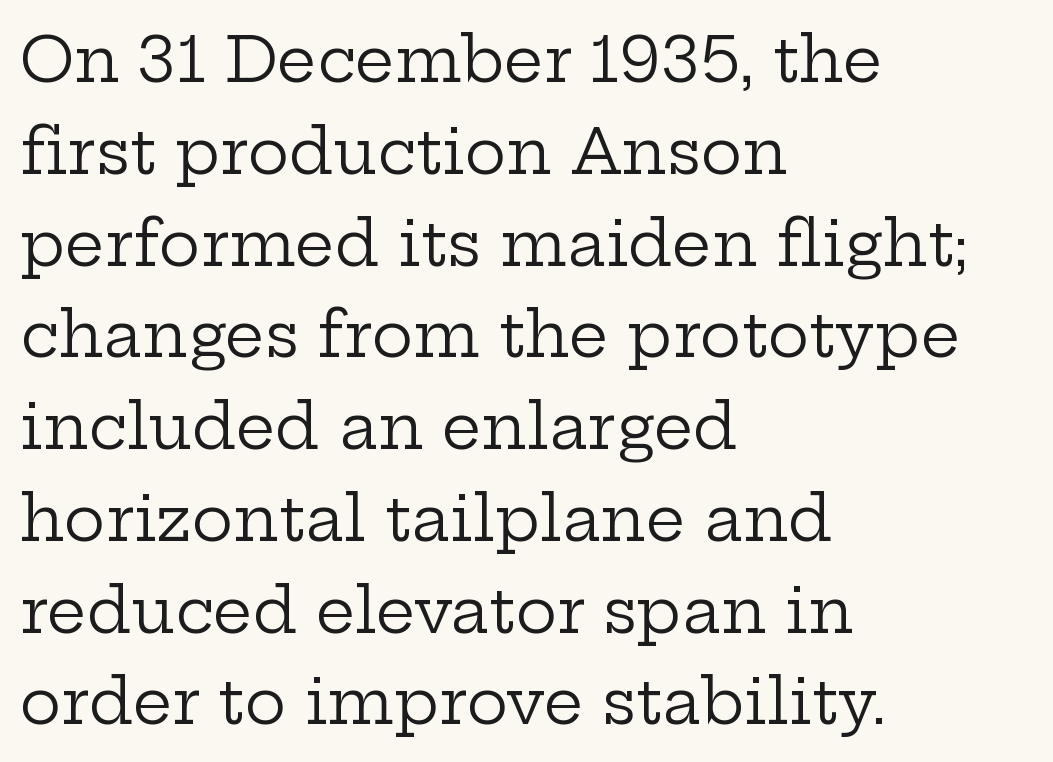
Q: Is the text bold? A: No.
Q: Is the text italic (slanted)? A: No, it is upright.
Q: Is the typeface a serif or a sans-serif typeface? A: Serif.
Q: Is the text underlined? A: No.
Q: How is the paragraph aligned? A: Left-aligned.
Q: Is the spacing between letters normal or unusually wide? A: Normal.
Q: Is the spacing between lines tight, normal or loose? A: Normal.
Q: Width (condensed, normal, or wide)? A: Wide.
Q: Stroke contrast? A: Low.
Q: x-height? A: Medium.
Q: Monospaced? A: No.
